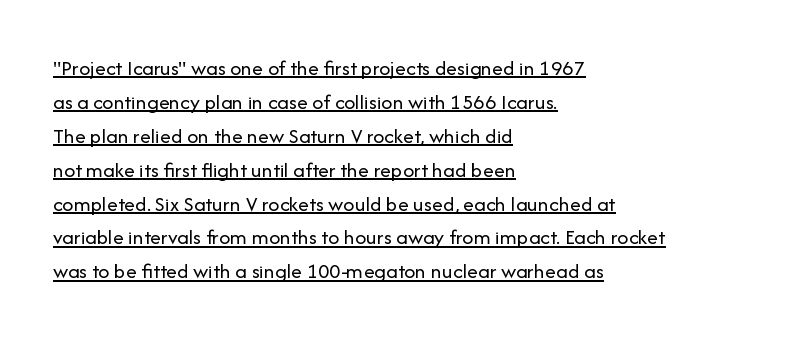
The image shows 22 px text type, upright; set left-aligned, normal line spacing (1.54x), normal letter spacing, underlined.
